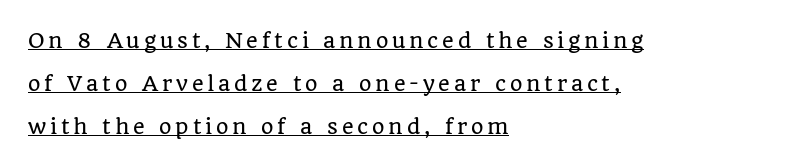
Q: Is the text italic (slanted)? A: No, it is upright.
Q: Is the text underlined? A: Yes.
Q: How is the paragraph aligned? A: Left-aligned.
Q: Is the spacing between lines tight, normal or loose? A: Loose.
